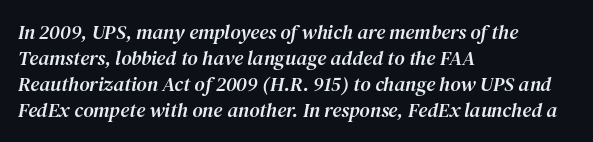
{"italic": "yes", "lean": "right", "slant_degrees": 12, "underline": "no", "align": "left", "line_spacing": "normal", "line_spacing_ratio": 1.3, "letter_spacing": "normal", "letter_spacing_em": 0.0, "glyph_px": 20}
